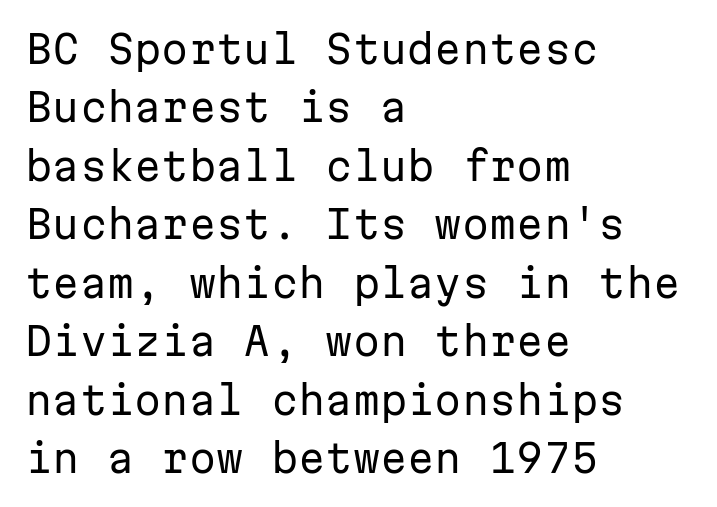
Q: Is the text bold? A: No.
Q: Is the text italic (slanted)? A: No, it is upright.
Q: Is the typeface a serif or a sans-serif typeface? A: Sans-serif.
Q: Is the text underlined? A: No.
Q: How is the paragraph aligned? A: Left-aligned.
Q: Is the spacing between letters normal or unusually wide? A: Normal.
Q: Is the spacing between lines tight, normal or loose? A: Normal.
Q: Width (condensed, normal, or wide)? A: Normal.
Q: Stroke contrast? A: Low.
Q: x-height? A: Medium.
Q: Monospaced? A: Yes.
